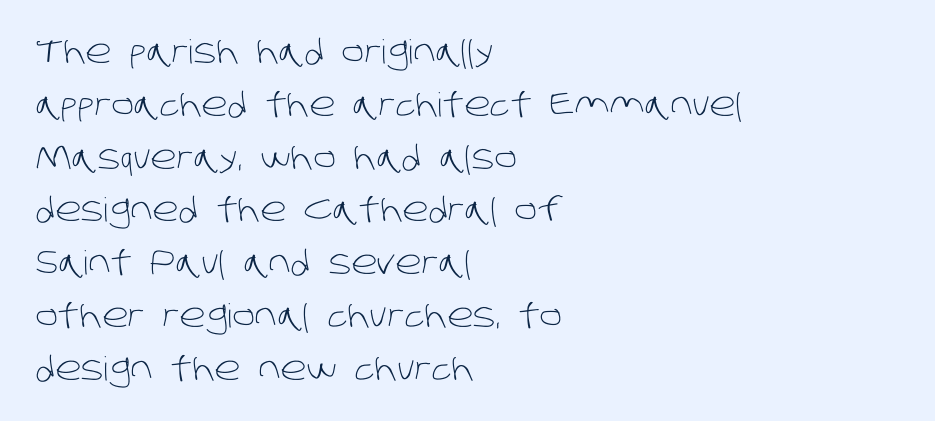
The image shows 33 px light sans-serif type; set left-aligned, normal line spacing (1.6x), normal letter spacing, not underlined; low stroke contrast and a large x-height.
